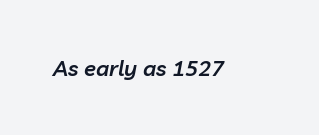
{"italic": "yes", "lean": "right", "slant_degrees": 10, "bold": "semi", "underline": "no", "letter_spacing": "normal", "letter_spacing_em": 0.0, "glyph_px": 22}
